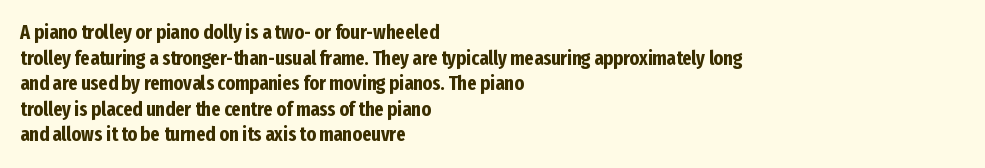
{"italic": "no", "bold": "yes", "underline": "no", "align": "left", "line_spacing": "normal", "line_spacing_ratio": 1.28, "letter_spacing": "normal", "letter_spacing_em": 0.0, "glyph_px": 20}
